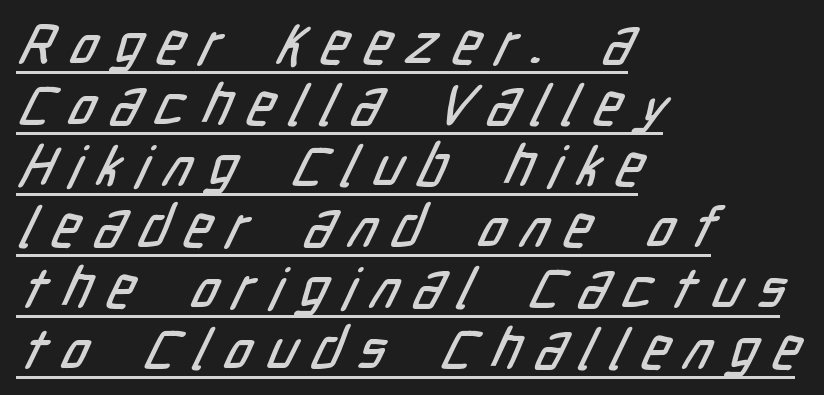
Caption: expanded tracking, letters set apart. Leftover space on each line is placed entirely after the last word. Character widths vary here, with narrow letters taking less room than wide ones. Summary of vertical rhythm: compact, with narrow interline spacing.
